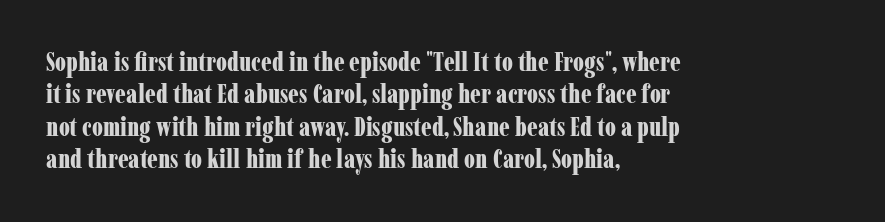
{"italic": "no", "bold": "yes", "underline": "no", "align": "left", "line_spacing": "normal", "line_spacing_ratio": 1.25, "letter_spacing": "normal", "letter_spacing_em": 0.0, "glyph_px": 26}
